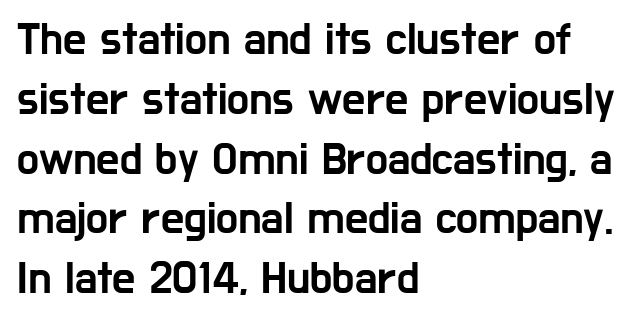
The image shows 46 px condensed sans-serif type, upright; set left-aligned, normal line spacing (1.3x), normal letter spacing, not underlined; low stroke contrast and a medium x-height.
